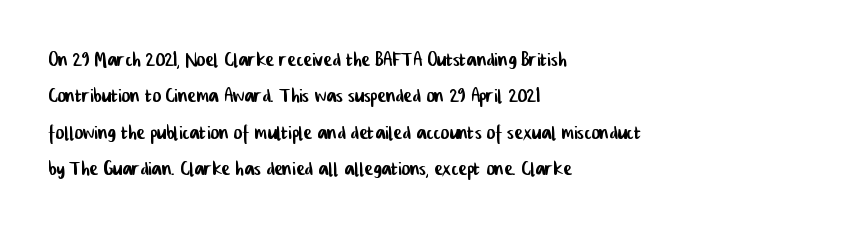
Q: Is the text underlined? A: No.
Q: How is the paragraph aligned? A: Left-aligned.
Q: Is the spacing between letters normal or unusually wide? A: Normal.
Q: Is the spacing between lines tight, normal or loose? A: Normal.
